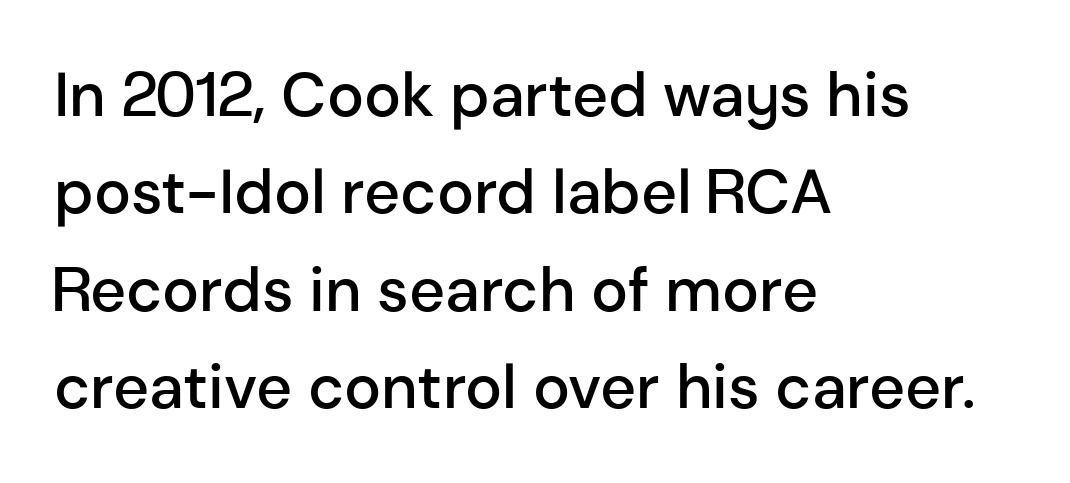
Q: Is the text bold? A: Semi-bold.
Q: Is the text italic (slanted)? A: No, it is upright.
Q: Is the typeface a serif or a sans-serif typeface? A: Sans-serif.
Q: Is the text underlined? A: No.
Q: How is the paragraph aligned? A: Left-aligned.
Q: Is the spacing between letters normal or unusually wide? A: Normal.
Q: Is the spacing between lines tight, normal or loose? A: Normal.
Q: Width (condensed, normal, or wide)? A: Normal.
Q: Stroke contrast? A: Low.
Q: x-height? A: Medium.
Q: Monospaced? A: No.
